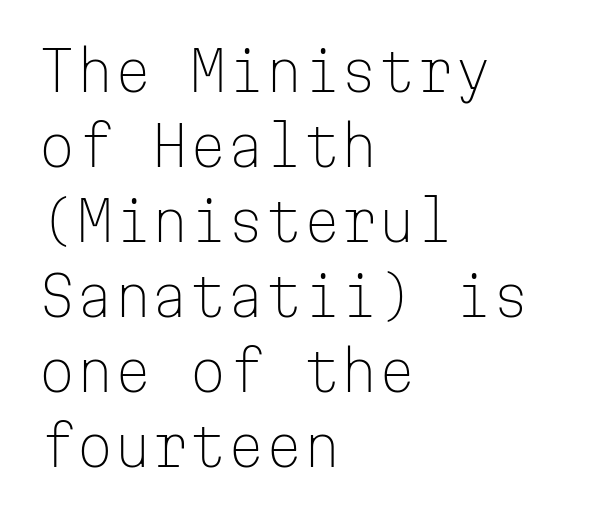
Each line starts at the same left margin while the right side varies. Beneath every word, the page is bare. The passage shown stacks its lines at a standard gap. Fixed-width glyphs throughout — classic coding-font behaviour.
